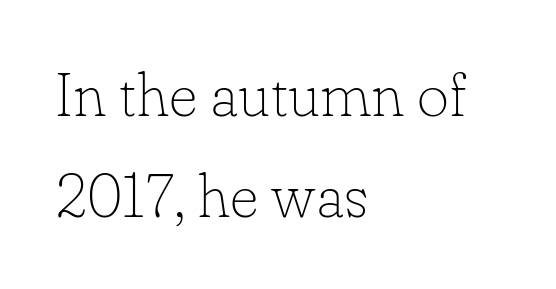
Q: Is the text bold? A: No.
Q: Is the text italic (slanted)? A: No, it is upright.
Q: Is the typeface a serif or a sans-serif typeface? A: Serif.
Q: Is the text underlined? A: No.
Q: How is the paragraph aligned? A: Left-aligned.
Q: Is the spacing between letters normal or unusually wide? A: Normal.
Q: Is the spacing between lines tight, normal or loose? A: Normal.
Q: Width (condensed, normal, or wide)? A: Normal.
Q: Stroke contrast? A: Low.
Q: x-height? A: Small.
Q: Monospaced? A: No.
